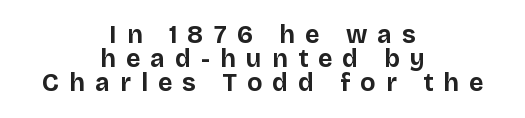
Q: Is the text bold? A: Yes.
Q: Is the text italic (slanted)? A: No, it is upright.
Q: Is the text underlined? A: No.
Q: How is the paragraph aligned? A: Centered.
Q: Is the spacing between letters normal or unusually wide? A: Unusually wide.
Q: Is the spacing between lines tight, normal or loose? A: Tight.
